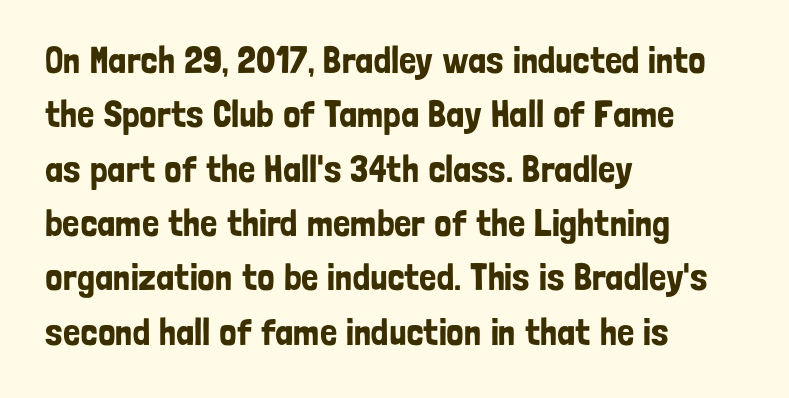
The image shows 38 px condensed sans-serif type, upright; set left-aligned, normal line spacing (1.43x), normal letter spacing, not underlined; low stroke contrast and a medium x-height.
